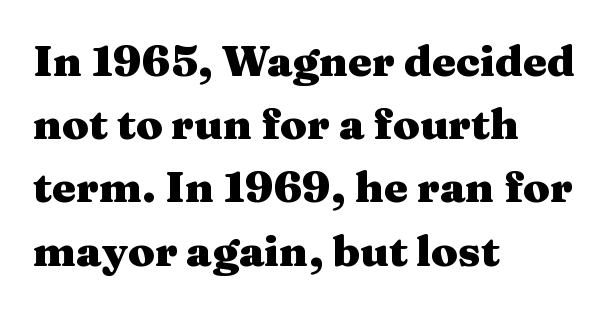
Q: Is the text bold? A: Yes.
Q: Is the text italic (slanted)? A: No, it is upright.
Q: Is the typeface a serif or a sans-serif typeface? A: Serif.
Q: Is the text underlined? A: No.
Q: How is the paragraph aligned? A: Left-aligned.
Q: Is the spacing between letters normal or unusually wide? A: Normal.
Q: Is the spacing between lines tight, normal or loose? A: Normal.
Q: Width (condensed, normal, or wide)? A: Wide.
Q: Stroke contrast? A: Medium.
Q: x-height? A: Medium.
Q: Monospaced? A: No.
